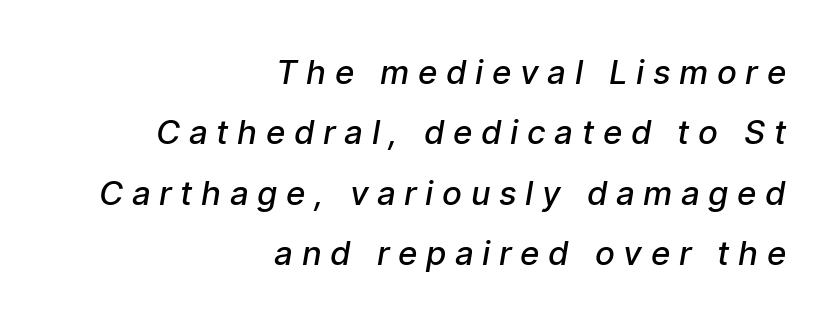
{"serif": "no", "bold": "semi", "weight": "semibold", "width": "normal", "stroke_contrast": "low", "x_height": "medium", "monospaced": "no", "underline": "no", "align": "right", "line_spacing_ratio": 1.83, "letter_spacing": "wide", "letter_spacing_em": 0.26, "glyph_px": 33}
